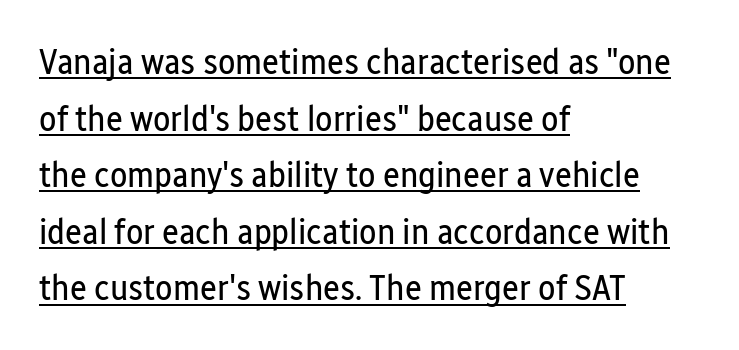
The image shows 36 px regular-weight, condensed sans-serif type, upright; set left-aligned, normal line spacing (1.57x), normal letter spacing, underlined; low stroke contrast and a medium x-height.
